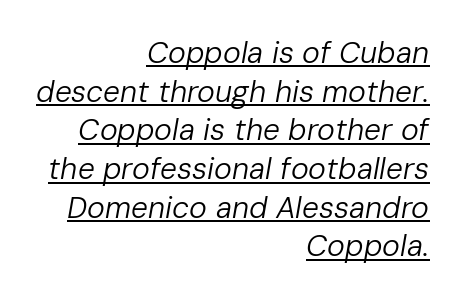
The image shows 30 px regular-weight type, italic (leaning right); set right-aligned, normal line spacing (1.29x), normal letter spacing, underlined; low stroke contrast and a medium x-height.
